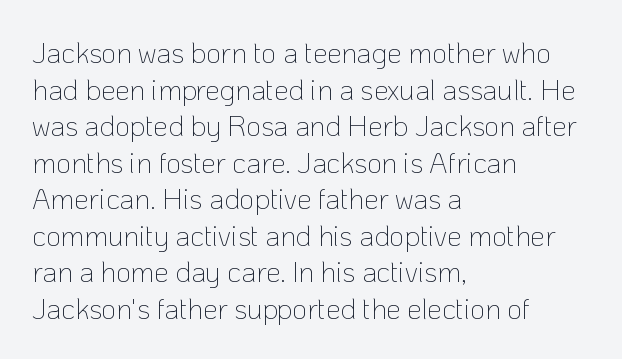
Q: Is the text bold? A: No.
Q: Is the text italic (slanted)? A: No, it is upright.
Q: Is the typeface a serif or a sans-serif typeface? A: Sans-serif.
Q: Is the text underlined? A: No.
Q: How is the paragraph aligned? A: Left-aligned.
Q: Is the spacing between letters normal or unusually wide? A: Normal.
Q: Is the spacing between lines tight, normal or loose? A: Normal.
Q: Width (condensed, normal, or wide)? A: Normal.
Q: Stroke contrast? A: Low.
Q: x-height? A: Medium.
Q: Monospaced? A: No.
